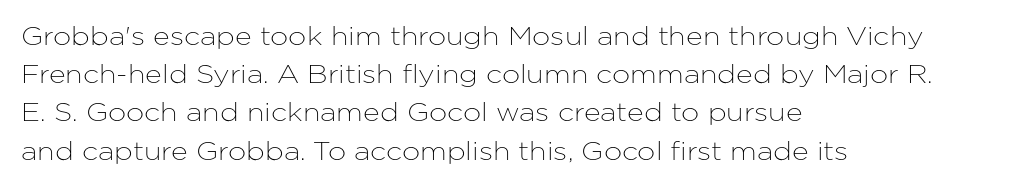
Glance below the letters and you will spot only blank space. Interline gaps are of average width in this sample. The type sits square on the baseline with zero lean. The text block is weighted toward the left margin, trailing off unevenly rightward. These lines keep a tight, regular rhythm from letter to letter.
